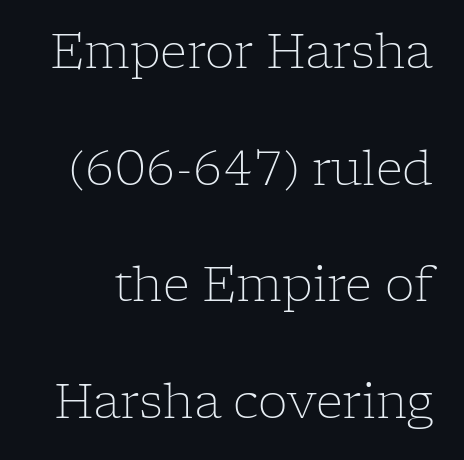
Note the varied advance widths — an 'i' is clearly narrower than an 'm'. The letters stand straight up with perfectly vertical stems. Little horizontal feet cap the strokes, marking this as serif type. The typesetting does not lean heavy: it is not bold. The leading is generous, giving the passage an open texture. A bare baseline throughout the passage.
